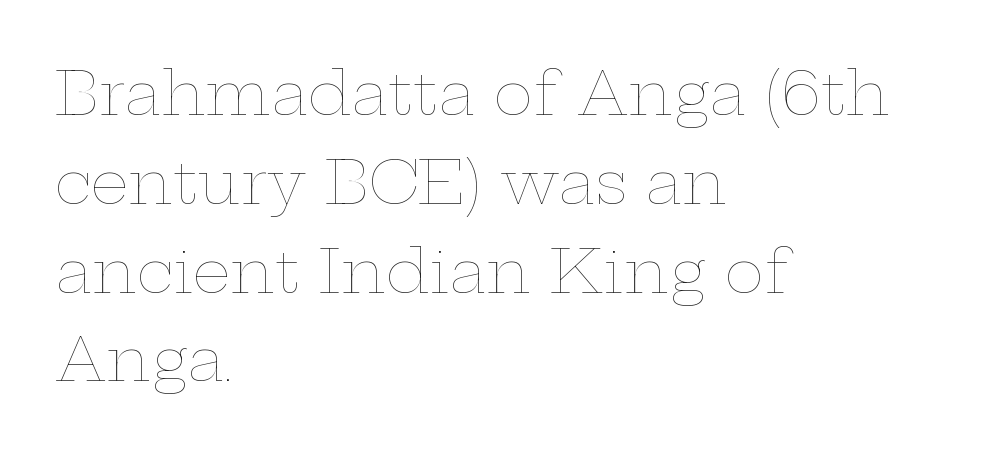
{"italic": "no", "bold": "no", "weight": "thin", "width": "wide", "stroke_contrast": "low", "x_height": "medium", "monospaced": "no", "underline": "no", "align": "left", "line_spacing": "normal", "line_spacing_ratio": 1.48, "letter_spacing": "normal", "letter_spacing_em": 0.0, "glyph_px": 60}
